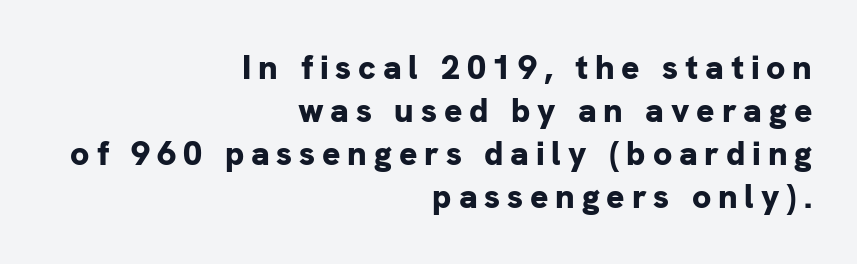
Check where the strokes stop: nothing finishes them off — pure sans. Quick note: interline space is typical. Look at the stroke-to-counter ratio: heavy, a bold. A typesetter would call this proportional, since set widths differ per character. Posture: straight, roman, zero tilt. The typesetter chose a ragged-left arrangement here.
